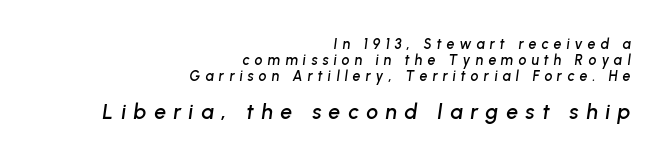
The image shows 21 px text type, italic (leaning right); set right-aligned, tight line spacing (1.13x), unusually wide letter spacing (+0.36 em), not underlined; the second (bottom) block is 1.5x larger.
